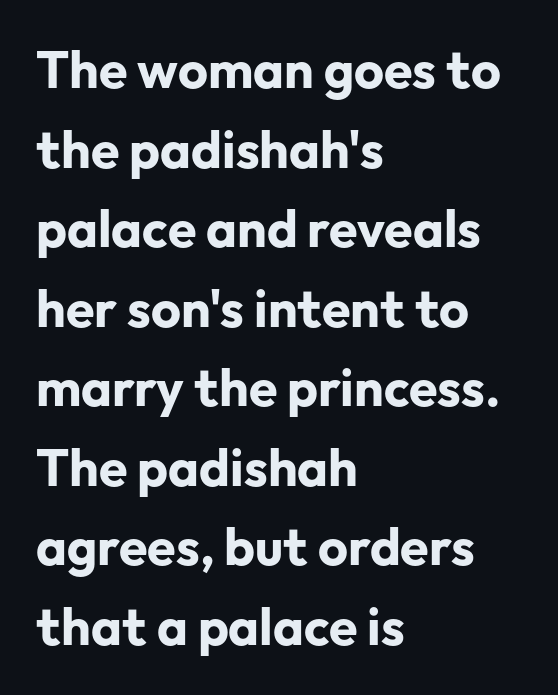
What's the leading like? Ordinary, nothing unusual. Pretty heavy lettering here — definitely bold. The glyphs in this specimen are sans serif. Nope, not italic — everything's standing straight.
